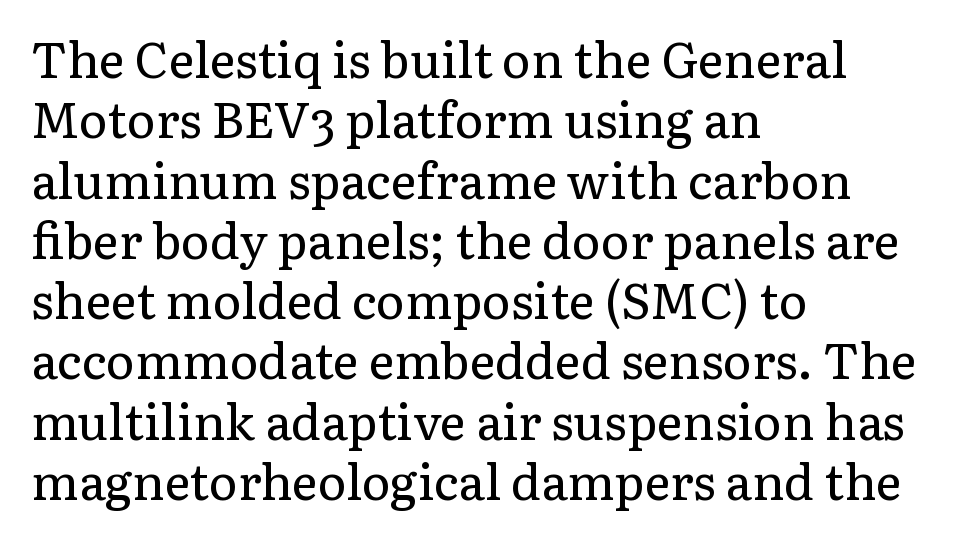
Letterform terminals end in serifs throughout the passage. Is the type heavy? It reads as light-to-regular instead. If you drew a line through each stem, it would be perfectly vertical. Does the copy run flush right? No — it runs flush left. The zone under the glyphs is completely vacant. Between one letter and the next there's only the usual sliver of space.
